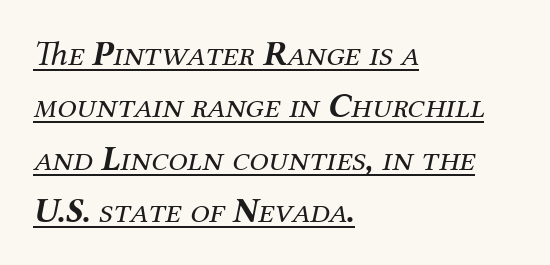
The image shows 35 px regular-weight serif type, italic (leaning right); set left-aligned, normal line spacing (1.5x), normal letter spacing, underlined; medium stroke contrast and a medium x-height.
